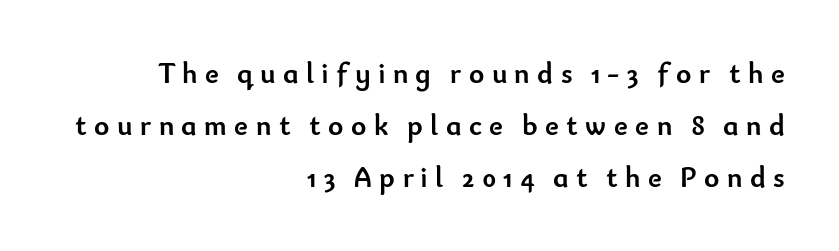
{"serif": "no", "italic": "no", "bold": "yes", "weight": "semibold", "width": "normal", "stroke_contrast": "low", "x_height": "small", "monospaced": "no", "underline": "no", "align": "right", "line_spacing_ratio": 1.8, "letter_spacing": "wide", "letter_spacing_em": 0.26, "glyph_px": 29}
